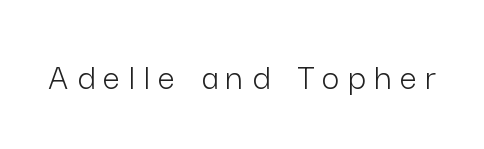
Vertical strokes here are truly vertical. Each letter keeps its own natural width here, so spacing adapts to shape. The horizontal fit of the characters is loose and conspicuously gappy. No heavy texture on the line: the type isn't bold. This rendering employs a face without finishing strokes, i.e., a sans-serif.
